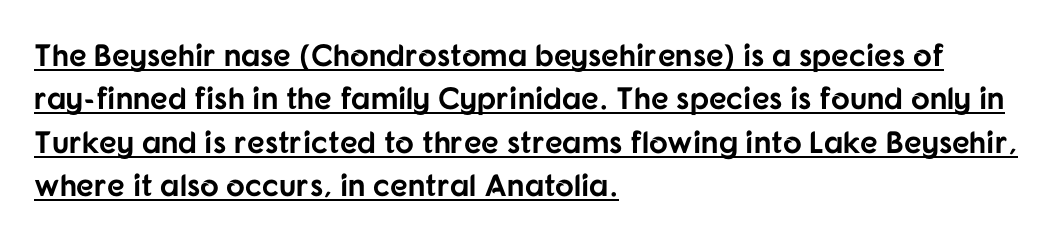
{"serif": "no", "italic": "no", "bold": "yes", "weight": "bold", "width": "normal", "stroke_contrast": "low", "x_height": "medium", "monospaced": "no", "underline": "yes", "align": "left", "line_spacing": "normal", "line_spacing_ratio": 1.4, "letter_spacing": "normal", "letter_spacing_em": 0.0, "glyph_px": 31}
